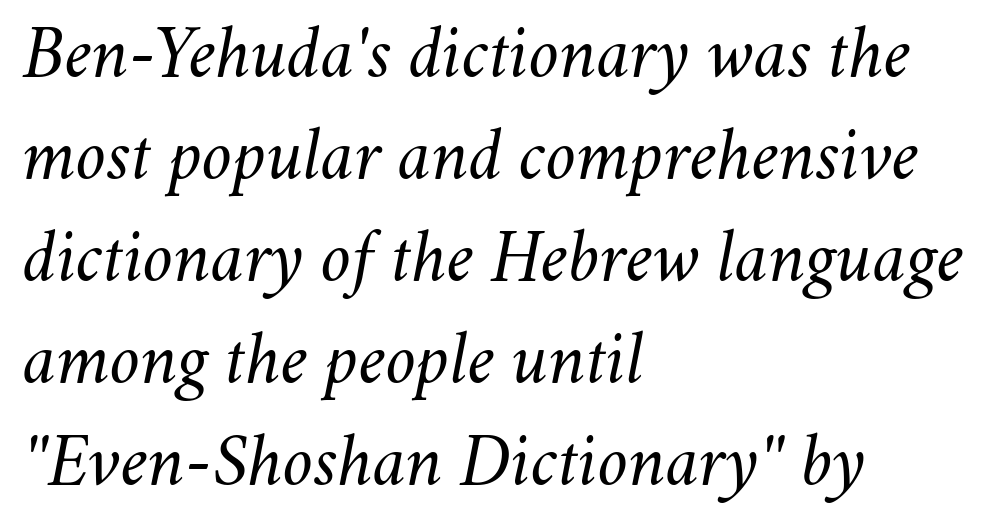
Left-aligned paragraph, ragged on the right. Summary of weight: not heavy and not bold. These lines are rendered in a variable-pitch font. The font's italic variant was chosen for this text. The face used here is rendered with its standard letterfit.
